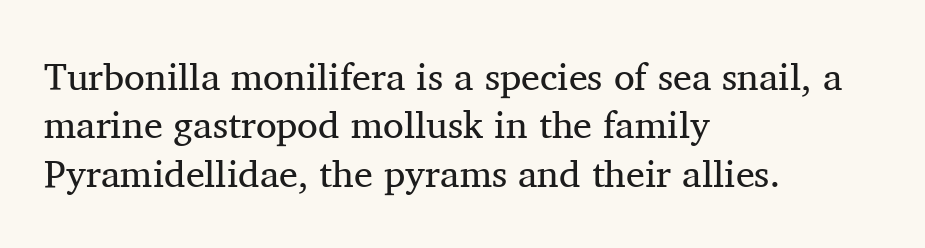
The image shows 38 px regular-weight serif type, upright; set left-aligned, normal line spacing (1.27x), normal letter spacing, not underlined; medium stroke contrast and a medium x-height.
